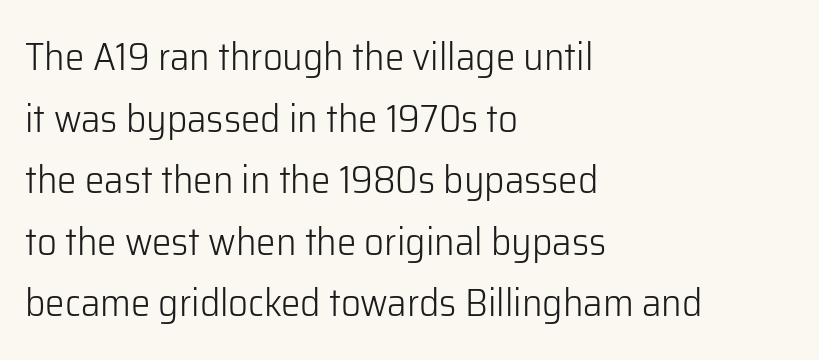
The letters advance in unequal steps, a hallmark of proportional type. The rag falls on the right side of this text block. If you drew a line through each stem, it would be perfectly vertical. Summary of weight: not heavy and not bold. Underline: absent. A typesetter would label this face a sans.
